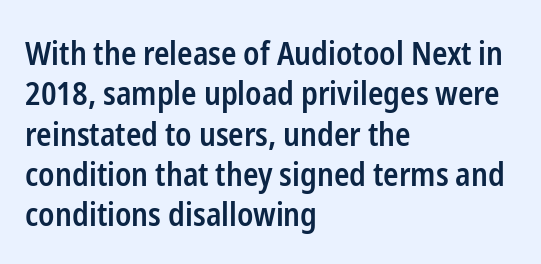
Q: Is the text bold? A: Semi-bold.
Q: Is the text italic (slanted)? A: No, it is upright.
Q: Is the typeface a serif or a sans-serif typeface? A: Sans-serif.
Q: Is the text underlined? A: No.
Q: How is the paragraph aligned? A: Left-aligned.
Q: Is the spacing between letters normal or unusually wide? A: Normal.
Q: Is the spacing between lines tight, normal or loose? A: Normal.
Q: Width (condensed, normal, or wide)? A: Condensed.
Q: Stroke contrast? A: Low.
Q: x-height? A: Medium.
Q: Monospaced? A: No.
